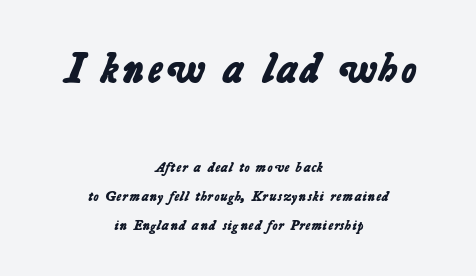
The image shows 41 px bold sans-serif type; set centered, loose line spacing (2.04x), normal letter spacing, not underlined; the first (top) block is 2.93x larger; low stroke contrast and a medium x-height.
